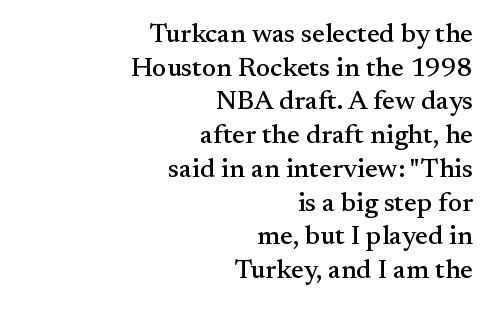
The image shows 27 px text type, upright; set right-aligned, normal line spacing (1.25x), normal letter spacing, not underlined.
